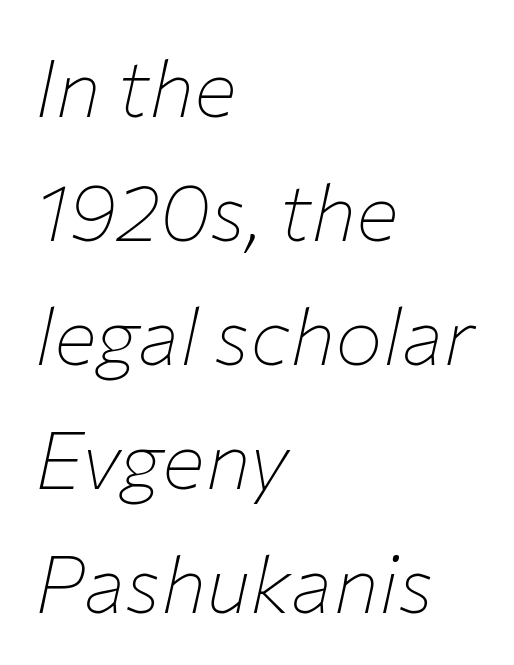
Is the type slanted? Yes — the strokes lean at a clear angle. Plain, unruled lines of type. The face used here is proportionally spaced, like ordinary book or web type. Reading down the block, your eye returns to a fixed left position each line. Each word holds together tightly as a unit, with standard inter-letter gaps.
